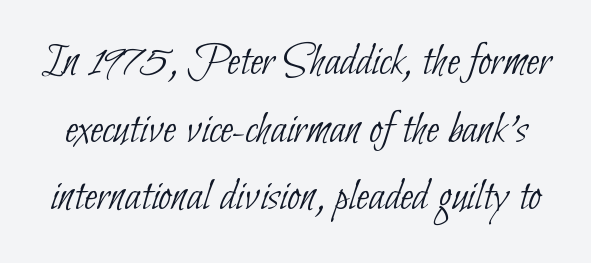
No extra ink here — the face is not bold. You could not count columns in this text — the font is proportionally spaced. A normal amount of white space separates one row of letters from the next. The glyphs in this specimen are sans serif. The line texture is even and compact thanks to regular tracking.
